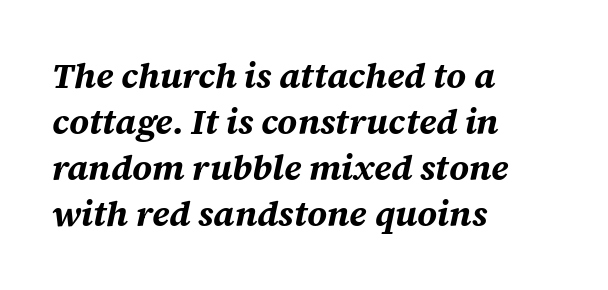
The image shows 35 px bold type, italic (leaning right); set left-aligned, normal line spacing (1.31x), normal letter spacing, not underlined; medium stroke contrast and a large x-height.
